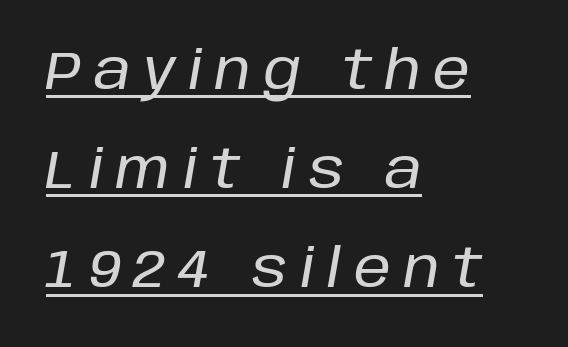
The image shows 53 px text type, italic (leaning right); set left-aligned, line spacing 1.87x, unusually wide letter spacing (+0.24 em), underlined; low stroke contrast and a large x-height.
